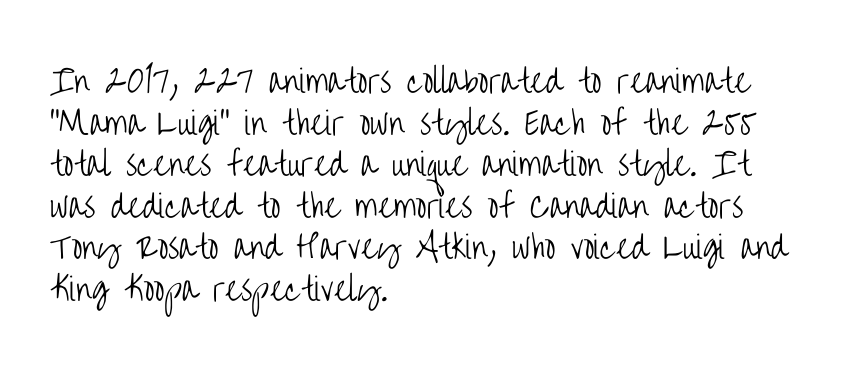
The image shows 31 px light, condensed sans-serif type, upright; set left-aligned, normal line spacing (1.34x), normal letter spacing, not underlined; low stroke contrast and a large x-height.
